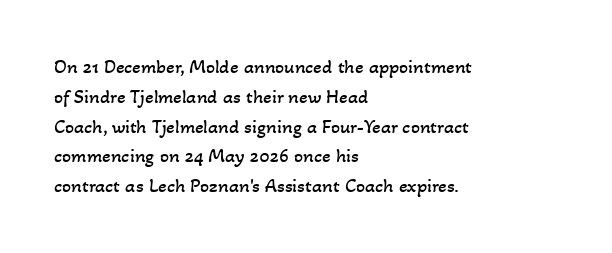
{"bold": "no", "underline": "no", "align": "left", "line_spacing": "normal", "line_spacing_ratio": 1.49, "letter_spacing": "normal", "letter_spacing_em": 0.0, "glyph_px": 20}
